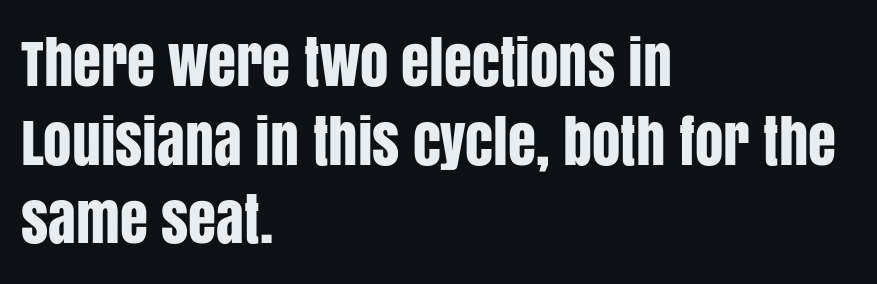
The words here are not underlined. This rendering uses left alignment, leaving the right contour irregular. The font family rendered here belongs to the sans-serif group. There is no visible air inserted between adjacent glyphs. Think of a printed novel: that variable character pitch is what you see here.
